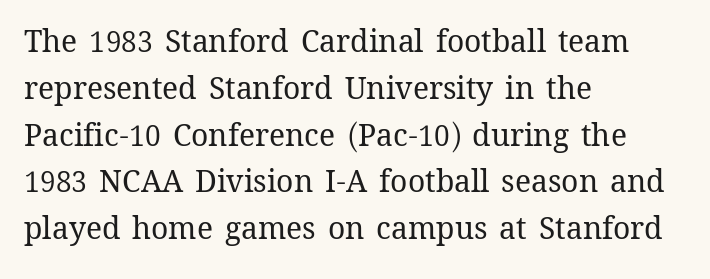
Characters remain perfectly vertical along every line. The rendering keeps characters at their native spacing. Spacing verdict: proportional, widths tailored to each character. Interline gaps are of average width in this sample.
